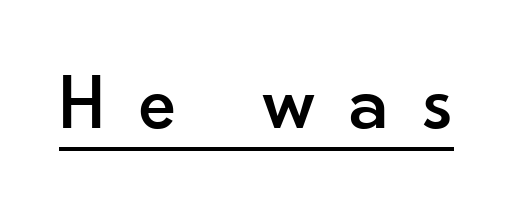
The image shows 79 px sans-serif type, upright; set unusually wide letter spacing (+0.42 em), underlined; low stroke contrast and a small x-height.
